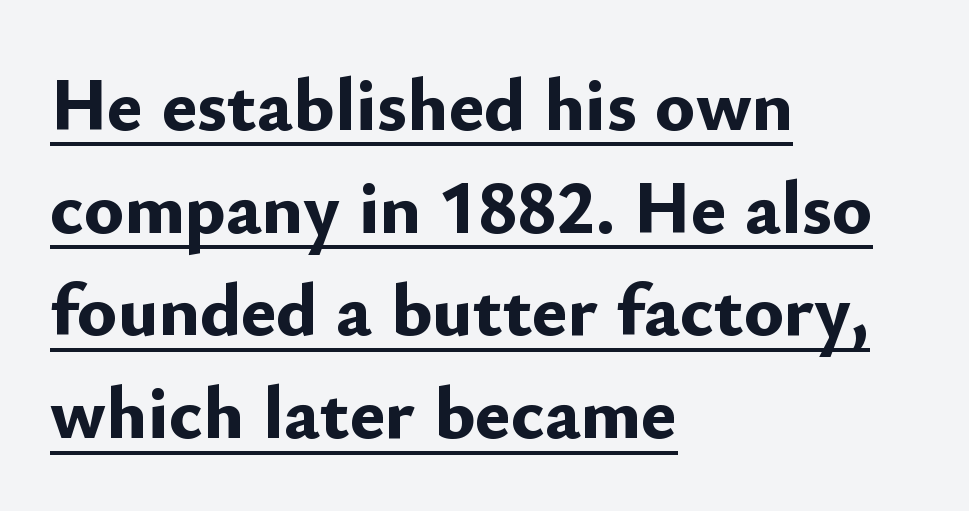
Line spacing here is normal. This is sans-serif lettering, the kind often seen on screens and signage. Glance below the letters and you will spot a drawn line. Think of a printed novel: that variable character pitch is what you see here. Every letter is thick-stroked: bold, no question.
